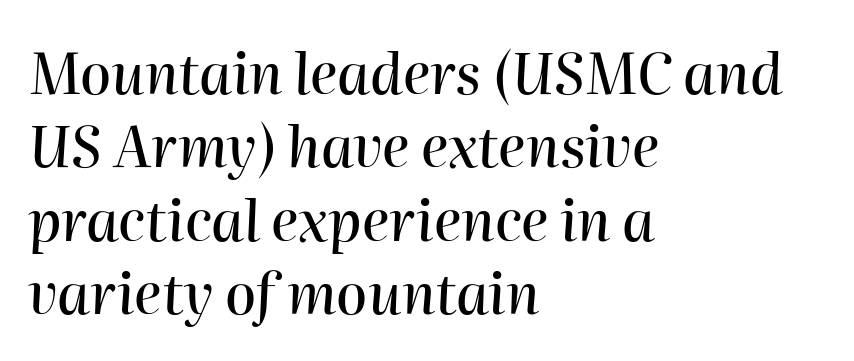
The image shows 56 px text type, italic (leaning right); set left-aligned, normal line spacing (1.31x), normal letter spacing, not underlined; high stroke contrast and a medium x-height.
